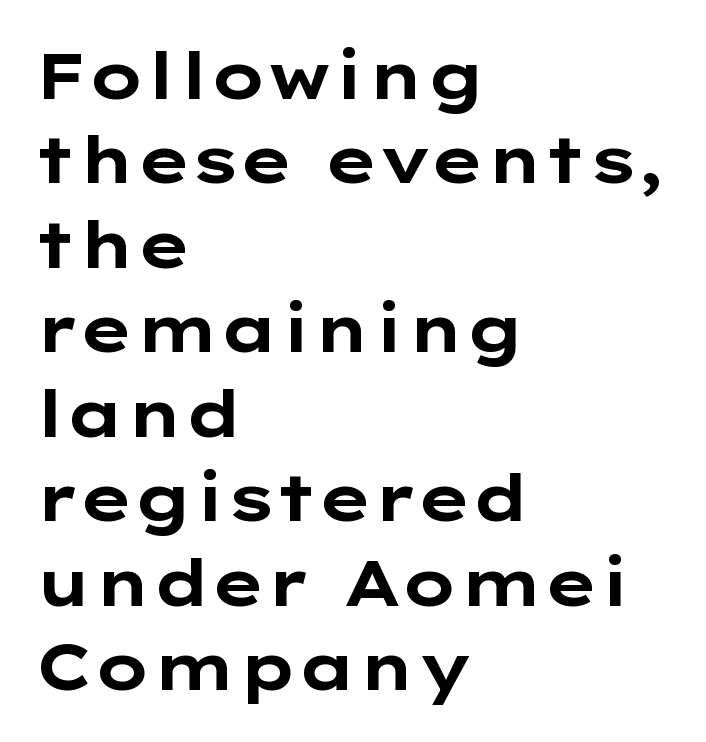
The letters sit at their default tracking, neither squeezed nor spread. These words are printed bold, with thick strokes throughout. Check under the words: just untouched page. The rendering uses natural spacing where letterforms have individual widths. Caption: multi-line text, flush left, ragged right. The space between consecutive lines is moderate.
